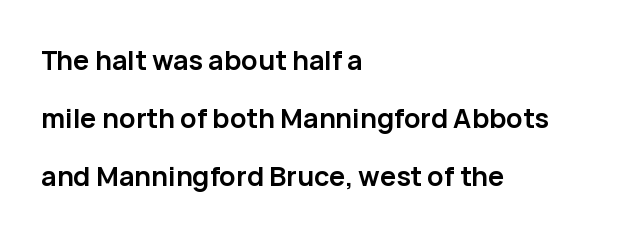
The rendering uses a bold face; every stroke is thick and dark. This block would shrink considerably if given ordinary leading; it's expanded now. Caption: standard tracking, unaltered. Unlike italic type, these characters show no tilt at all. The text block is weighted toward the left margin, trailing off unevenly rightward. The specimen omits any rule beneath the text block's lines.
